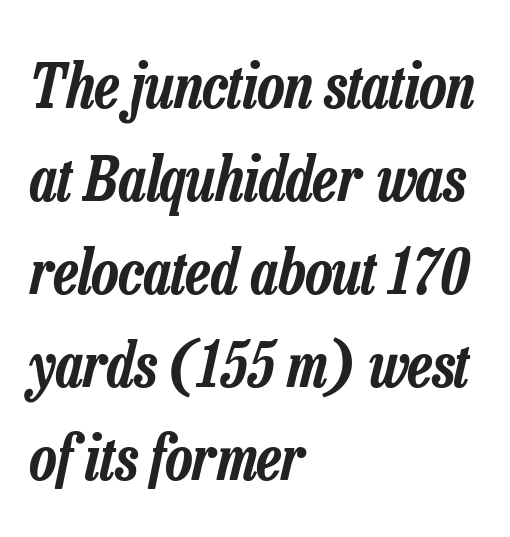
Q: Is the text italic (slanted)? A: Yes, it leans right by about 13 degrees.
Q: Is the text underlined? A: No.
Q: How is the paragraph aligned? A: Left-aligned.
Q: Is the spacing between letters normal or unusually wide? A: Normal.
Q: Is the spacing between lines tight, normal or loose? A: Normal.
Q: Width (condensed, normal, or wide)? A: Condensed.
Q: Stroke contrast? A: Low.
Q: x-height? A: Medium.
Q: Monospaced? A: No.
